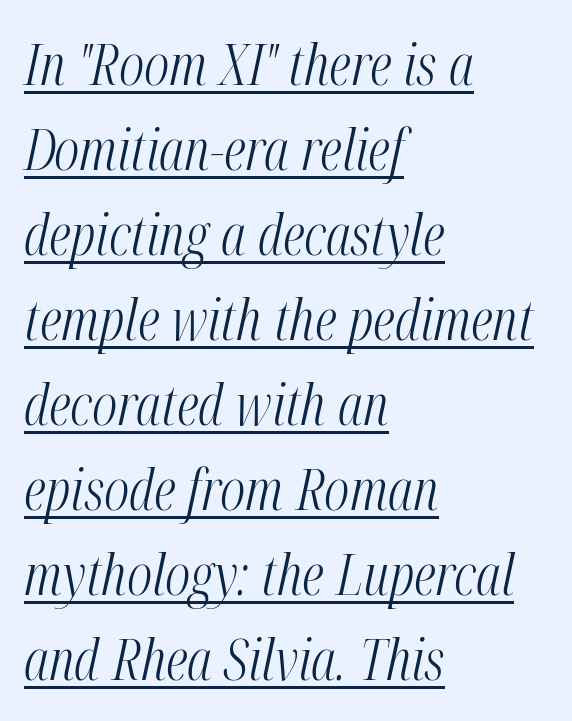
Does the lettering tilt? It does — this is italic. Here the designer chose a conventional face with non-uniform glyph widths. These lines sit exactly where default settings would place them. Between one letter and the next there's only the usual sliver of space. Each stroke keeps to a modest, everyday thickness or less. Which margin do the lines hug? The left one — the right edge is uneven.
